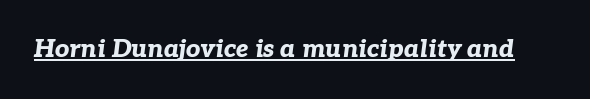
Notice how thick the strokes are: this is what a full bold looks like. Compared with ordinary roman type, these characters are visibly tilted. Beneath each row of characters lies a ruled line. Caption: standard tracking, unaltered.
